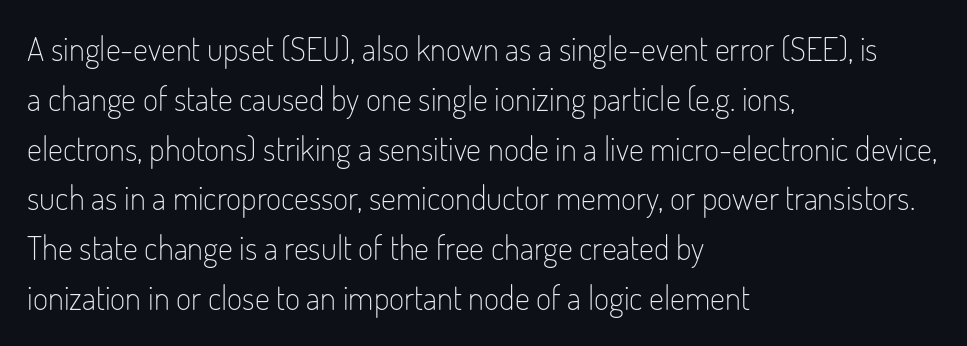
The image shows 33 px light, condensed sans-serif type, upright; set left-aligned, normal line spacing (1.51x), normal letter spacing, not underlined; low stroke contrast and a small x-height.
